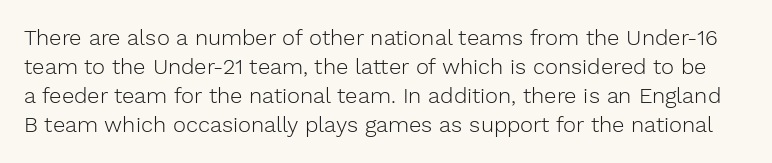
It's the straight-up-and-down kind of type. Only glyphs here, with clear space below each row. What stands out about the letter spacing? Nothing — it is the standard amount. Stem width sits at or under what a default text font uses.
